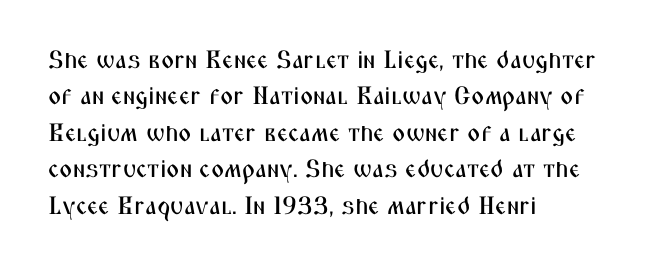
Q: Is the text italic (slanted)? A: No, it is upright.
Q: Is the text underlined? A: No.
Q: How is the paragraph aligned? A: Left-aligned.
Q: Is the spacing between letters normal or unusually wide? A: Normal.
Q: Is the spacing between lines tight, normal or loose? A: Normal.
